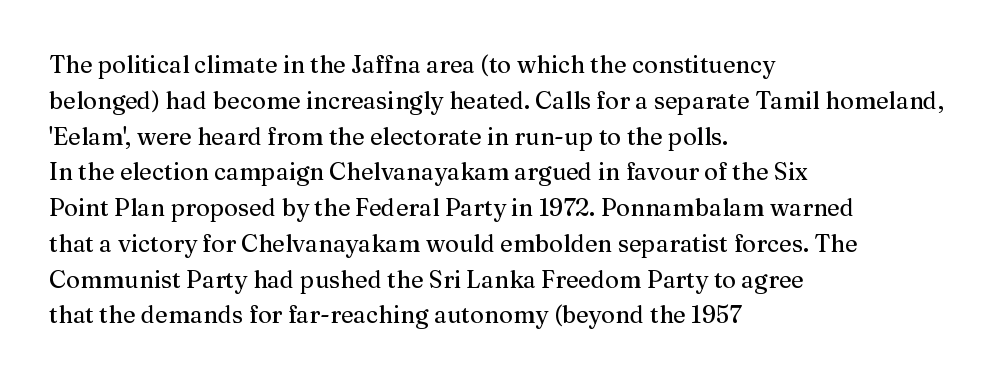
Summary of vertical rhythm: regular, with standard interline spacing. Is the block centered? No — it sits flush against the left margin. Nobody drew a line under any word here. Unlike italic type, these characters show no tilt at all.
